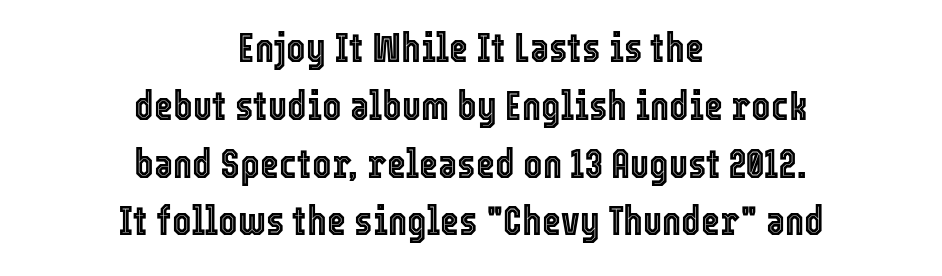
{"italic": "no", "width": "condensed", "x_height": "medium", "monospaced": "no", "underline": "no", "align": "center", "line_spacing": "normal", "line_spacing_ratio": 1.41, "letter_spacing": "normal", "letter_spacing_em": 0.0, "glyph_px": 41}
